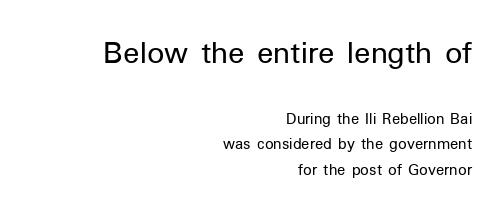
{"serif": "no", "italic": "no", "bold": "no", "weight": "regular", "width": "normal", "stroke_contrast": "low", "x_height": "medium", "monospaced": "no", "underline": "no", "align": "right", "line_spacing": "normal", "line_spacing_ratio": 1.49, "letter_spacing": "normal", "letter_spacing_em": 0.0, "larger_block": "first", "size_ratio": 2.0, "glyph_px": 34}
